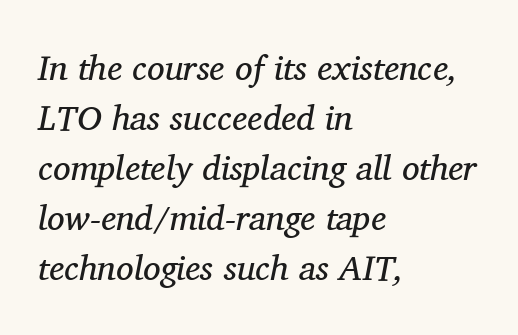
The image shows 35 px regular-weight serif type, italic (leaning right); set left-aligned, normal line spacing (1.43x), normal letter spacing, not underlined; medium stroke contrast and a medium x-height.
